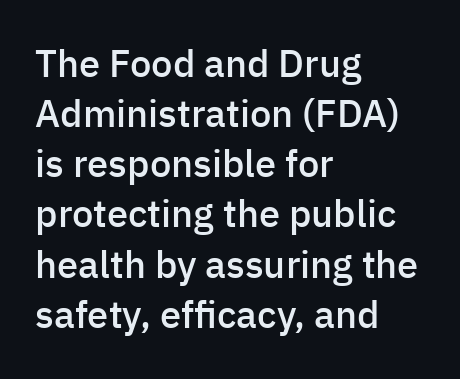
Compared with typical paragraphs, the rows here are spaced about the same. The string is rendered with underlining switched off. Between one letter and the next there's only the usual sliver of space. It's the straight-up-and-down kind of type. Heft: intermediate — a semibold.
